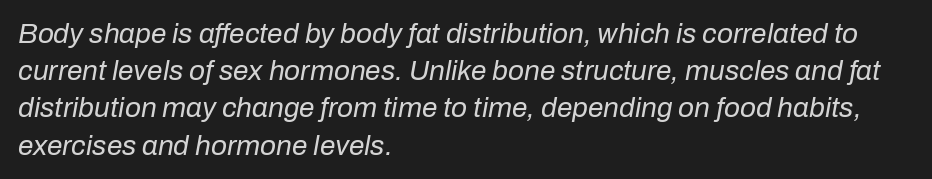
The strip under each line holds only bare page. Is this a fixed-width face? No — the glyphs have proportional, varying widths. Interline gaps are of average width in this sample. This rendering uses left alignment, leaving the right contour irregular. Yep, that's italic — everything's leaning. The font is comparable to plain body text, perhaps lighter.
